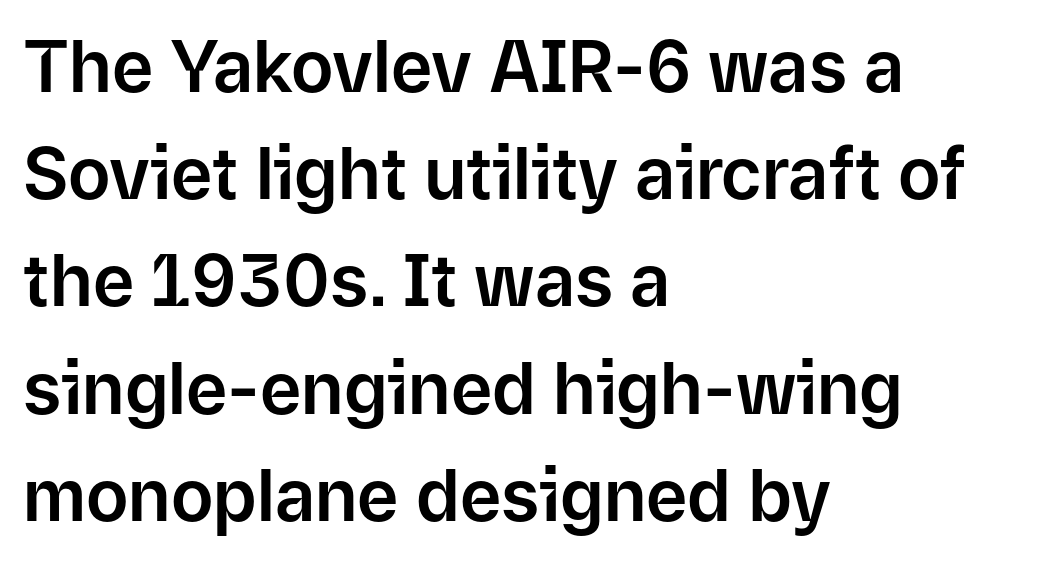
Leading: standard. The type sits square on the baseline with zero lean. The foot of each line stays bare and open. The typesetter chose a ragged-right arrangement here.
